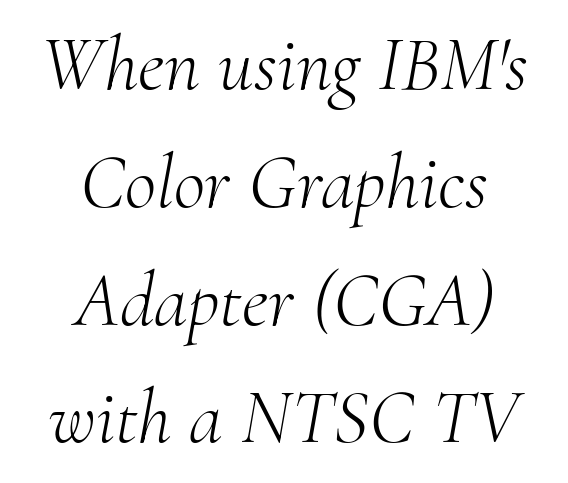
Normally led — the rows are evenly, conventionally spaced. I'd call this a serif setting — the letters wear small feet. The glyphs are unaccompanied by any horizontal stroke below them. Teacher's note: observe the equal gaps on both sides — that is centered alignment.
